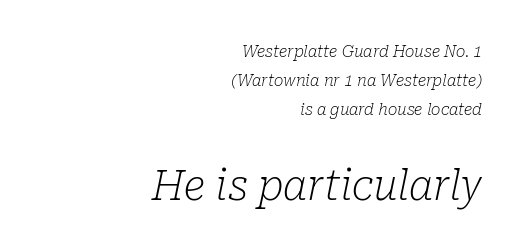
The letters carry serifs — small finishing strokes at the ends of their stems. Italic: yes, the glyphs are oblique. This rendering leaves character spacing at its baseline value. Underlining? Definitely not there. This sample has the flowing, uneven cadence of proportional lettering.
